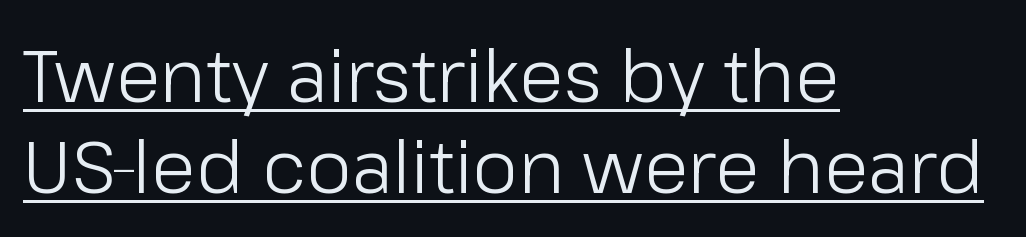
The image shows 73 px light sans-serif type, upright; set left-aligned, line spacing 1.24x, normal letter spacing, underlined; low stroke contrast and a medium x-height.
